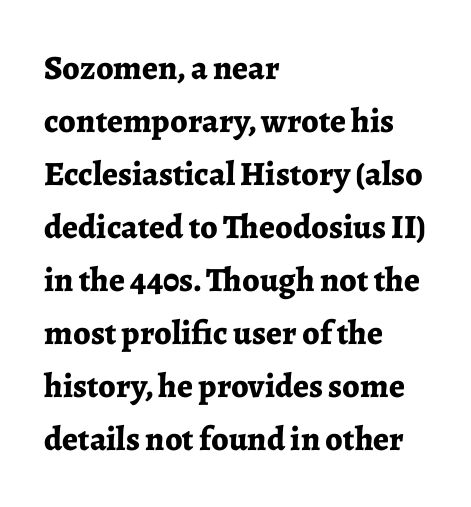
{"serif": "yes", "italic": "no", "bold": "yes", "weight": "bold", "width": "normal", "stroke_contrast": "low", "x_height": "medium", "monospaced": "no", "underline": "no", "align": "left", "line_spacing": "normal", "line_spacing_ratio": 1.56, "letter_spacing": "normal", "letter_spacing_em": 0.0, "glyph_px": 34}
